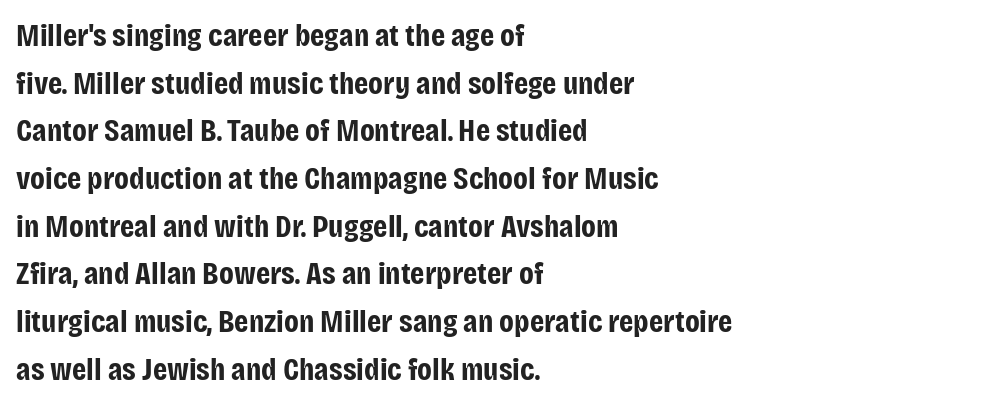
Q: Is the text bold? A: Yes.
Q: Is the text italic (slanted)? A: No, it is upright.
Q: Is the typeface a serif or a sans-serif typeface? A: Sans-serif.
Q: Is the text underlined? A: No.
Q: How is the paragraph aligned? A: Left-aligned.
Q: Is the spacing between letters normal or unusually wide? A: Normal.
Q: Is the spacing between lines tight, normal or loose? A: Normal.
Q: Width (condensed, normal, or wide)? A: Condensed.
Q: Stroke contrast? A: Low.
Q: x-height? A: Large.
Q: Monospaced? A: No.
